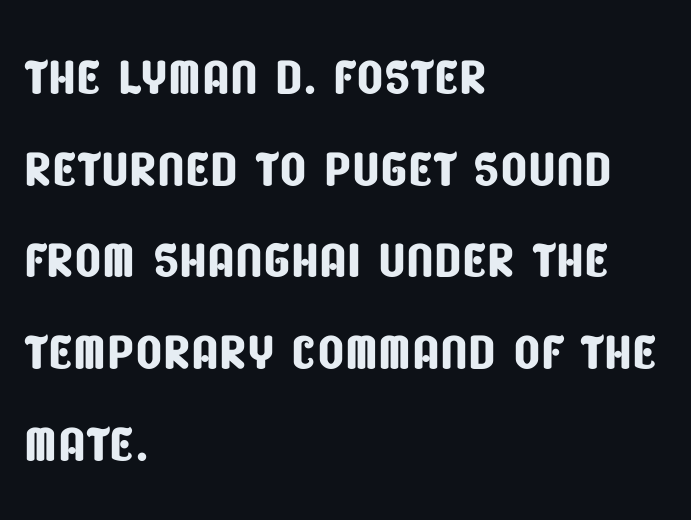
The image shows 70 px condensed sans-serif type; set left-aligned, normal line spacing (1.31x), normal letter spacing, not underlined; low stroke contrast and a large x-height.
